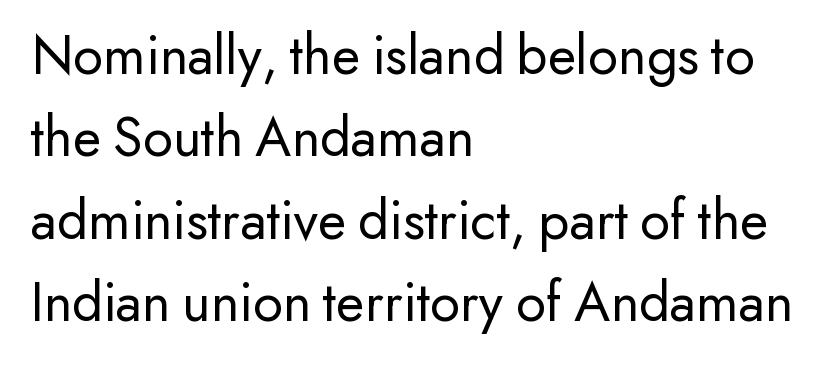
{"serif": "no", "italic": "no", "bold": "no", "weight": "regular", "width": "normal", "stroke_contrast": "low", "x_height": "small", "monospaced": "no", "underline": "no", "align": "left", "line_spacing": "normal", "line_spacing_ratio": 1.42, "letter_spacing": "normal", "letter_spacing_em": 0.0, "glyph_px": 58}
